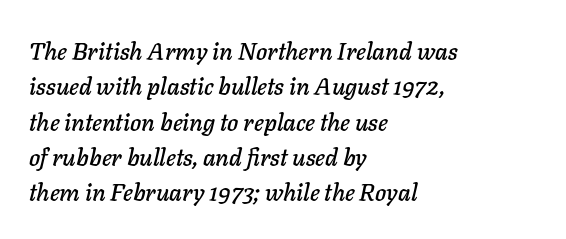
Q: Is the text italic (slanted)? A: Yes, it leans right by about 11 degrees.
Q: Is the text underlined? A: No.
Q: How is the paragraph aligned? A: Left-aligned.
Q: Is the spacing between letters normal or unusually wide? A: Normal.
Q: Is the spacing between lines tight, normal or loose? A: Normal.
